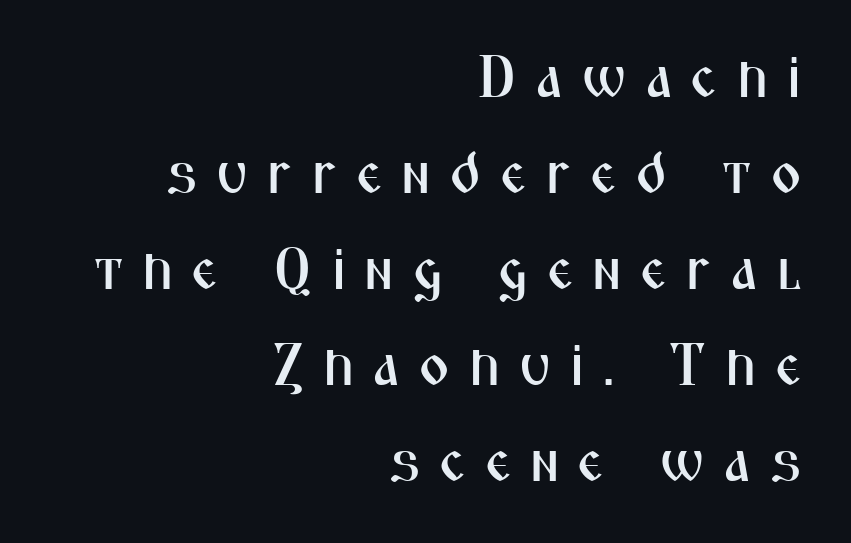
{"serif": "no", "italic": "no", "width": "condensed", "stroke_contrast": "medium", "x_height": "medium", "monospaced": "no", "underline": "no", "align": "right", "line_spacing": "normal", "line_spacing_ratio": 1.6, "letter_spacing": "wide", "letter_spacing_em": 0.3, "glyph_px": 60}
